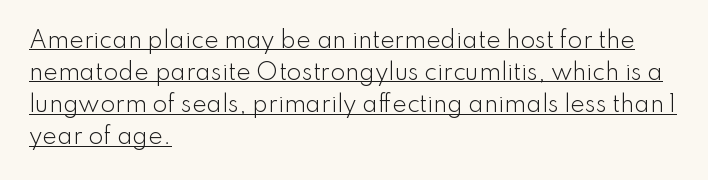
The lines sit at an ordinary, default distance from one another. The weight would be labelled regular, book, light, or lighter still. The typography opts for an upright posture over an oblique one. Tracking here is standard; glyphs follow each other at the usual distance. Casual observation: everything's shoved over to the left. Honestly, the underline is the first thing you notice here.
